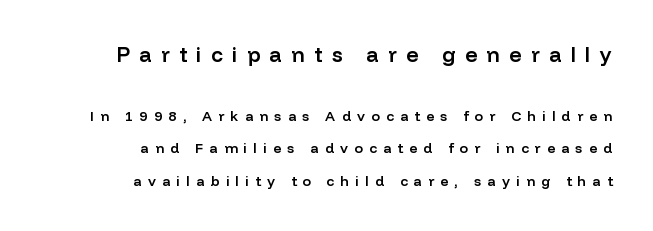
The image shows 21 px text type, upright; set right-aligned, loose line spacing (2.33x), unusually wide letter spacing (+0.45 em), not underlined; the first (top) block is 1.5x larger.
